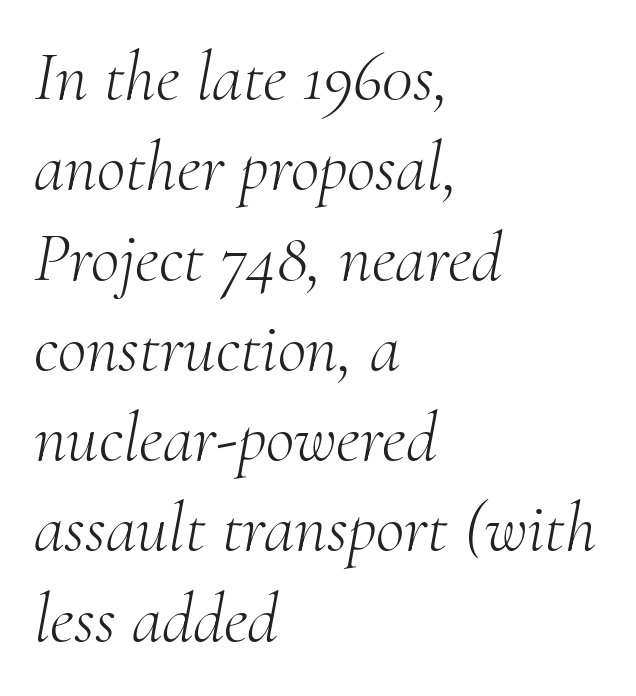
The image shows 70 px light serif type, italic (leaning right); set left-aligned, normal line spacing (1.29x), normal letter spacing, not underlined; medium stroke contrast and a small x-height.
